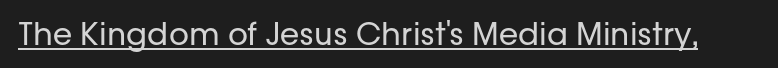
{"serif": "no", "italic": "no", "bold": "no", "weight": "regular", "width": "normal", "stroke_contrast": "low", "x_height": "medium", "monospaced": "no", "underline": "yes", "letter_spacing": "normal", "letter_spacing_em": 0.0, "glyph_px": 31}
